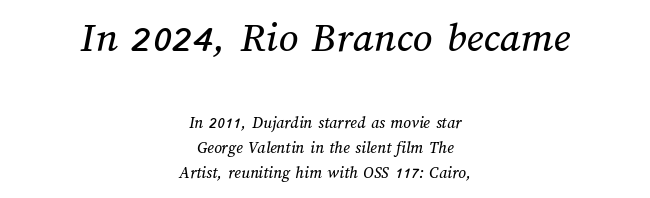
{"width": "normal", "stroke_contrast": "medium", "x_height": "medium", "monospaced": "no", "underline": "no", "align": "center", "line_spacing": "normal", "line_spacing_ratio": 1.47, "letter_spacing": "normal", "letter_spacing_em": 0.0, "larger_block": "first", "size_ratio": 2.53, "glyph_px": 43}
